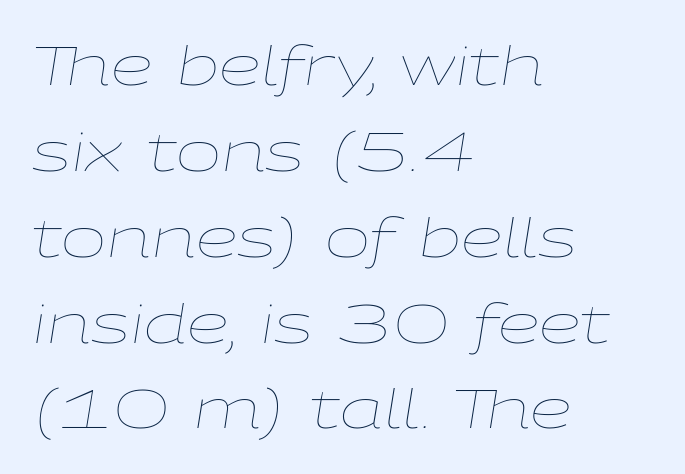
The image shows 54 px thin, wide type, italic (leaning right); set left-aligned, normal line spacing (1.59x), normal letter spacing, not underlined; low stroke contrast and a medium x-height.
